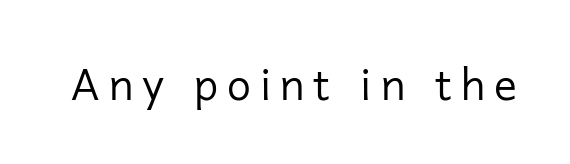
The image shows 43 px regular-weight sans-serif type, upright; set unusually wide letter spacing (+0.21 em), not underlined; low stroke contrast and a medium x-height.
